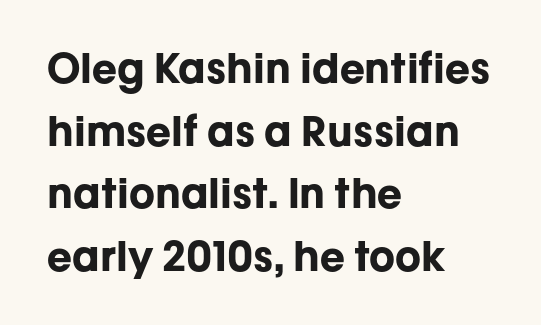
The image shows 41 px bold sans-serif type, upright; set left-aligned, normal line spacing (1.53x), normal letter spacing, not underlined; low stroke contrast and a medium x-height.
